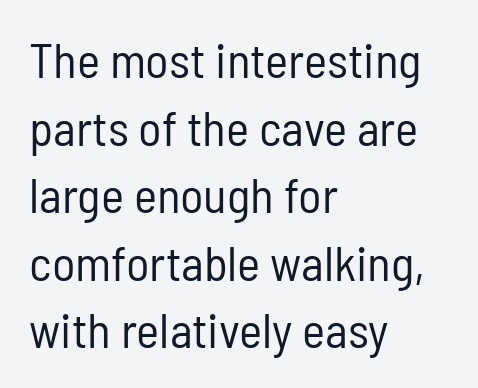
The image shows 49 px regular-weight, condensed sans-serif type, upright; set left-aligned, normal line spacing (1.38x), normal letter spacing, not underlined; low stroke contrast and a medium x-height.
